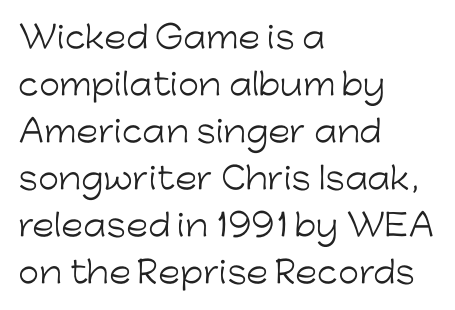
The image shows 30 px light sans-serif type, upright; set left-aligned, normal line spacing (1.57x), normal letter spacing, not underlined; low stroke contrast and a medium x-height.
